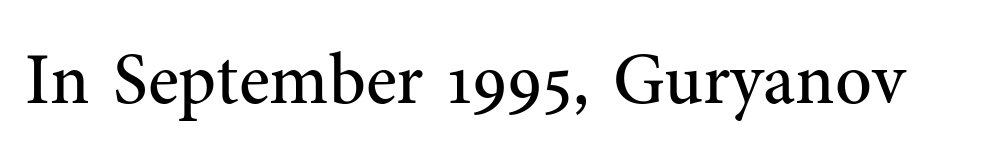
Tracking here is standard; glyphs follow each other at the usual distance. Designer's note — italics off, roman on. Check under the words: just untouched page. No letter is thick-stroked: the sample isn't bold.
